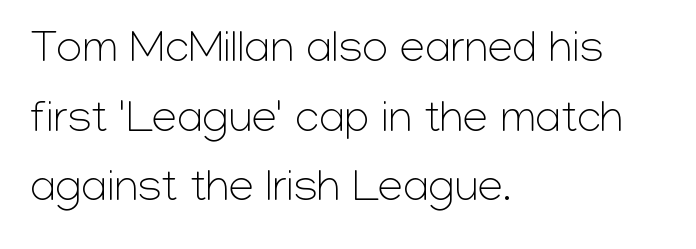
The image shows 45 px light sans-serif type, upright; set left-aligned, normal line spacing (1.55x), normal letter spacing, not underlined; low stroke contrast and a medium x-height.
